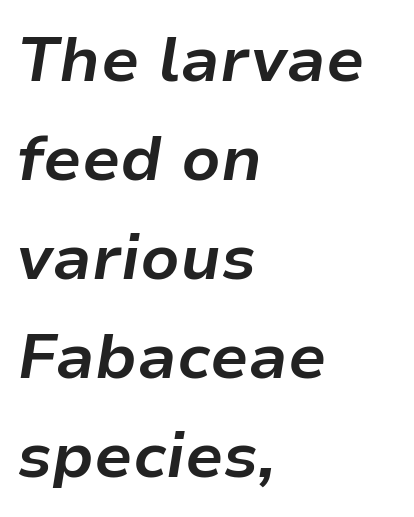
The image shows 63 px bold type, italic (leaning right); set left-aligned, normal line spacing (1.57x), normal letter spacing, not underlined; low stroke contrast and a medium x-height.
